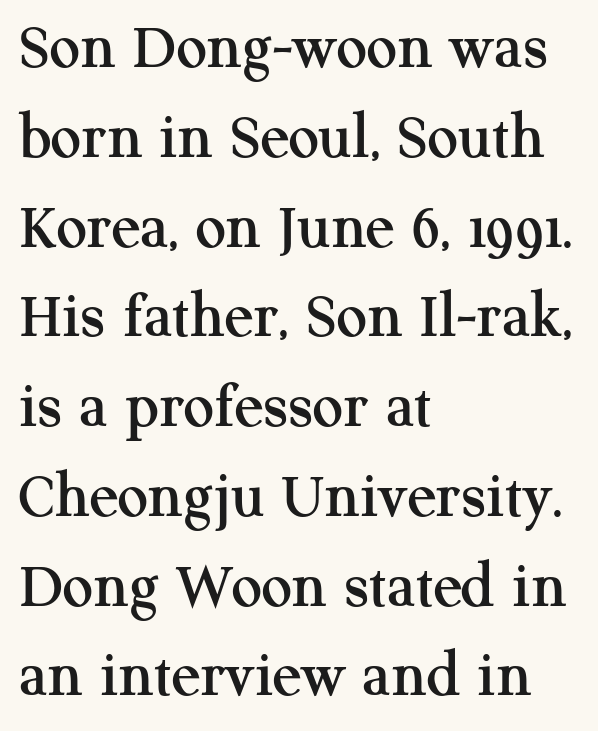
Q: Is the text italic (slanted)? A: No, it is upright.
Q: Is the typeface a serif or a sans-serif typeface? A: Serif.
Q: Is the text underlined? A: No.
Q: How is the paragraph aligned? A: Left-aligned.
Q: Is the spacing between letters normal or unusually wide? A: Normal.
Q: Is the spacing between lines tight, normal or loose? A: Normal.
Q: Width (condensed, normal, or wide)? A: Normal.
Q: Stroke contrast? A: Medium.
Q: x-height? A: Medium.
Q: Monospaced? A: No.
